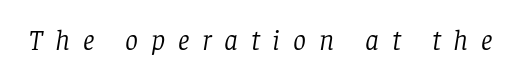
Q: Is the text bold? A: No.
Q: Is the text italic (slanted)? A: Yes, it leans right by about 8 degrees.
Q: Is the typeface a serif or a sans-serif typeface? A: Serif.
Q: Is the text underlined? A: No.
Q: Is the spacing between letters normal or unusually wide? A: Unusually wide.
Q: Width (condensed, normal, or wide)? A: Normal.
Q: Stroke contrast? A: Low.
Q: x-height? A: Large.
Q: Monospaced? A: No.
